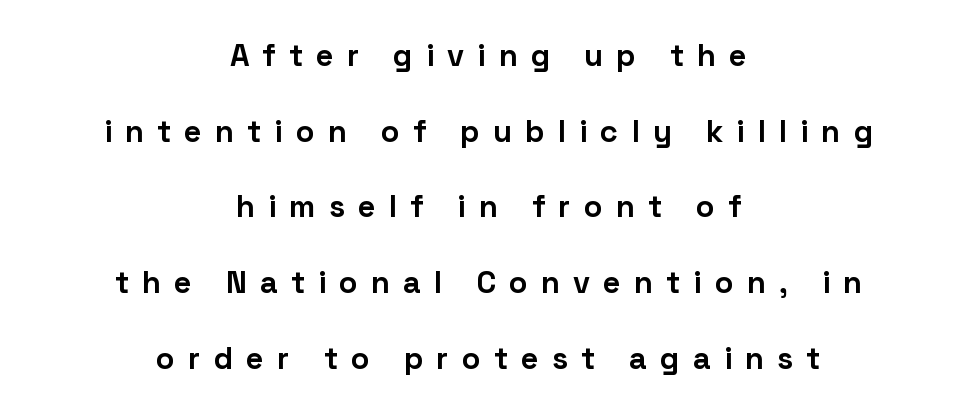
Vertically, the passage feels expansive, rows floating well apart. The face used here is proportionally spaced, like ordinary book or web type. Just letters on the line, the space beneath them empty. You'd pick this weight for a headline — it's a proper bold. It's the straight-up-and-down kind of type.
